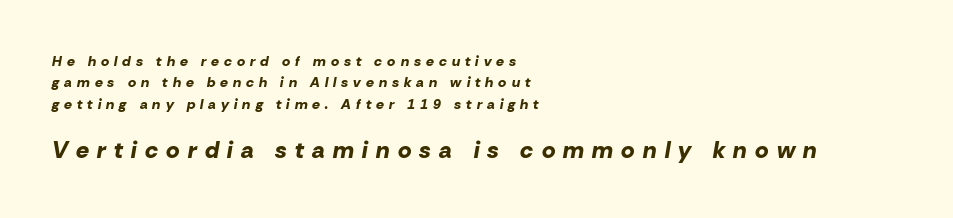
{"italic": "yes", "lean": "right", "slant_degrees": 10, "bold": "yes", "underline": "no", "align": "left", "line_spacing": "normal", "line_spacing_ratio": 1.53, "letter_spacing": "wide", "letter_spacing_em": 0.36, "larger_block": "second", "size_ratio": 1.64, "glyph_px": 23}
